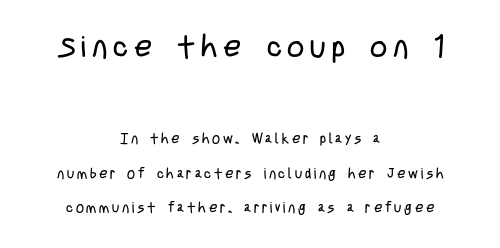
{"serif": "no", "italic": "no", "bold": "no", "weight": "regular", "width": "condensed", "stroke_contrast": "low", "x_height": "large", "monospaced": "no", "underline": "no", "align": "center", "line_spacing": "loose", "line_spacing_ratio": 2.49, "letter_spacing": "wide", "letter_spacing_em": 0.2, "larger_block": "first", "size_ratio": 2.14, "glyph_px": 30}
